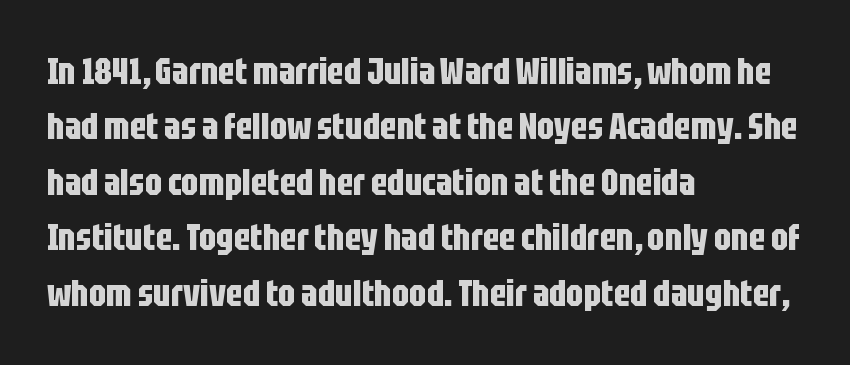
The characters display no serif detailing; their extremities are plain. These lines carry a lot of weight — the face is fully bold. The rendering keeps characters at their native spacing. Every row of glyphs begins at an identical x-position on the left.
